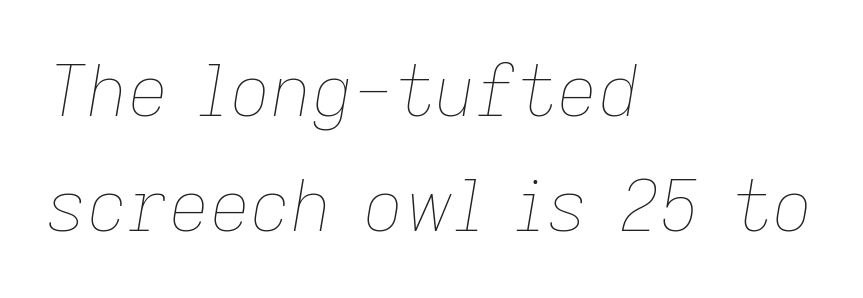
{"italic": "yes", "lean": "right", "slant_degrees": 9, "bold": "no", "weight": "thin", "width": "normal", "stroke_contrast": "low", "x_height": "medium", "monospaced": "no", "underline": "no", "align": "left", "line_spacing": "normal", "line_spacing_ratio": 1.62, "letter_spacing": "normal", "letter_spacing_em": 0.0, "glyph_px": 71}
